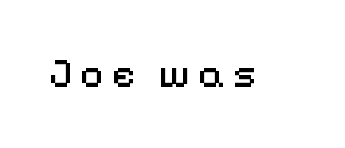
Q: Is the text bold? A: No.
Q: Is the text italic (slanted)? A: No, it is upright.
Q: Is the typeface a serif or a sans-serif typeface? A: Sans-serif.
Q: Is the text underlined? A: No.
Q: Width (condensed, normal, or wide)? A: Normal.
Q: Stroke contrast? A: Medium.
Q: x-height? A: Medium.
Q: Monospaced? A: No.
